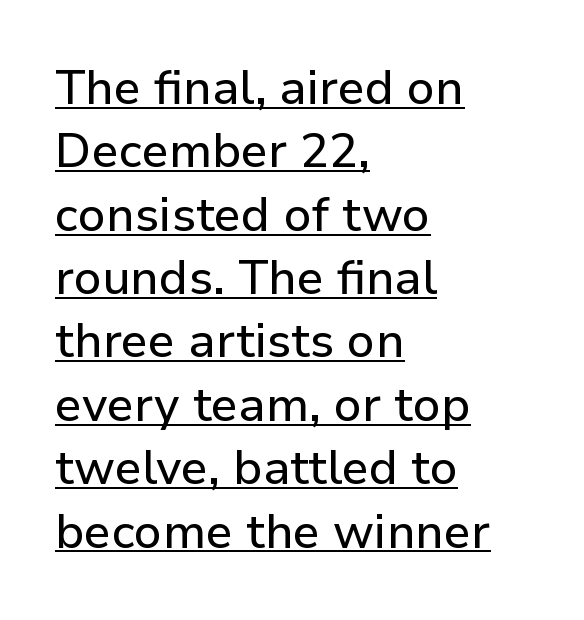
{"serif": "no", "italic": "no", "width": "normal", "stroke_contrast": "low", "x_height": "medium", "monospaced": "no", "underline": "yes", "align": "left", "line_spacing": "normal", "line_spacing_ratio": 1.32, "letter_spacing": "normal", "letter_spacing_em": 0.0, "glyph_px": 48}
